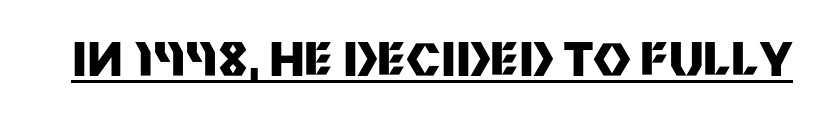
{"serif": "no", "italic": "no", "bold": "yes", "weight": "heavy", "width": "normal", "stroke_contrast": "medium", "x_height": "large", "monospaced": "no", "underline": "yes", "letter_spacing": "normal", "letter_spacing_em": 0.0, "glyph_px": 46}
